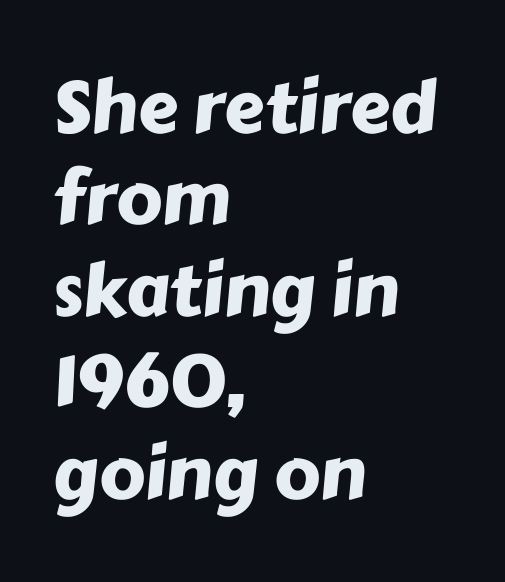
Nobody drew a line under any word here. These lines are rendered in a variable-pitch font. Caption: standard tracking, unaltered. Type style note: lacks serifs.
